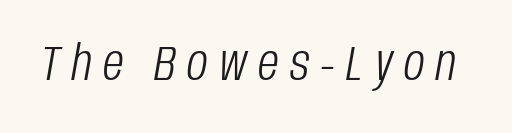
The glyphs are unaccompanied by any horizontal stroke below them. Note the varied advance widths — an 'i' is clearly narrower than an 'm'. Weight: in the light-to-regular range. Does the lettering tilt? It does — this is italic. The tracking jumps out immediately: characters are airy and widely separated.
